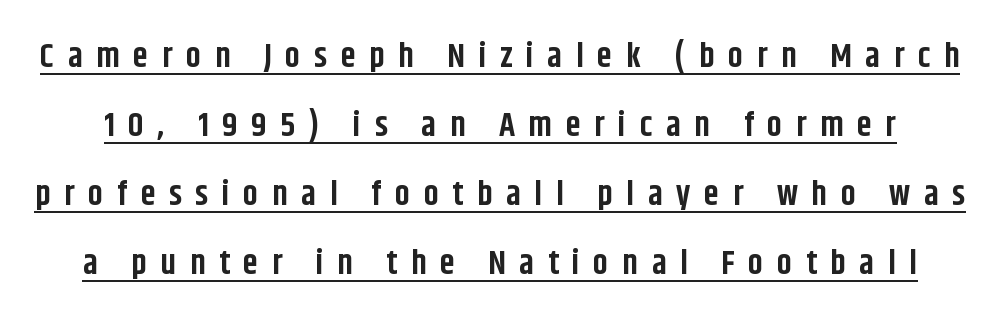
Q: Is the text bold? A: Yes.
Q: Is the text italic (slanted)? A: No, it is upright.
Q: Is the typeface a serif or a sans-serif typeface? A: Sans-serif.
Q: Is the text underlined? A: Yes.
Q: Is the spacing between letters normal or unusually wide? A: Unusually wide.
Q: Is the spacing between lines tight, normal or loose? A: Loose.
Q: Width (condensed, normal, or wide)? A: Condensed.
Q: Stroke contrast? A: Low.
Q: x-height? A: Large.
Q: Monospaced? A: No.
